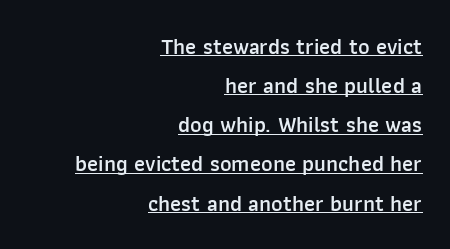
Q: Is the text bold? A: Semi-bold.
Q: Is the text italic (slanted)? A: No, it is upright.
Q: Is the text underlined? A: Yes.
Q: How is the paragraph aligned? A: Right-aligned.
Q: Is the spacing between letters normal or unusually wide? A: Normal.
